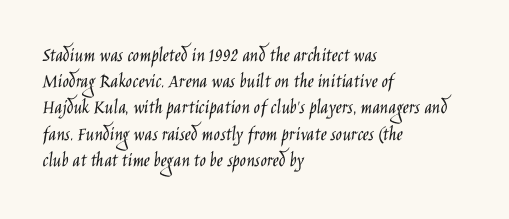
Q: Is the text bold? A: No.
Q: Is the text italic (slanted)? A: Yes.
Q: Is the text underlined? A: No.
Q: How is the paragraph aligned? A: Left-aligned.
Q: Is the spacing between letters normal or unusually wide? A: Normal.
Q: Is the spacing between lines tight, normal or loose? A: Normal.
